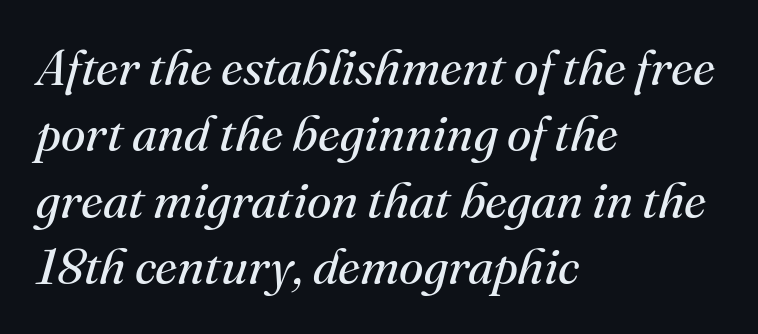
It's the slanting kind of type. Descender tails drop into unmarked territory. Quick note: interline space is typical. The typeface chosen for these lines features serifs.
